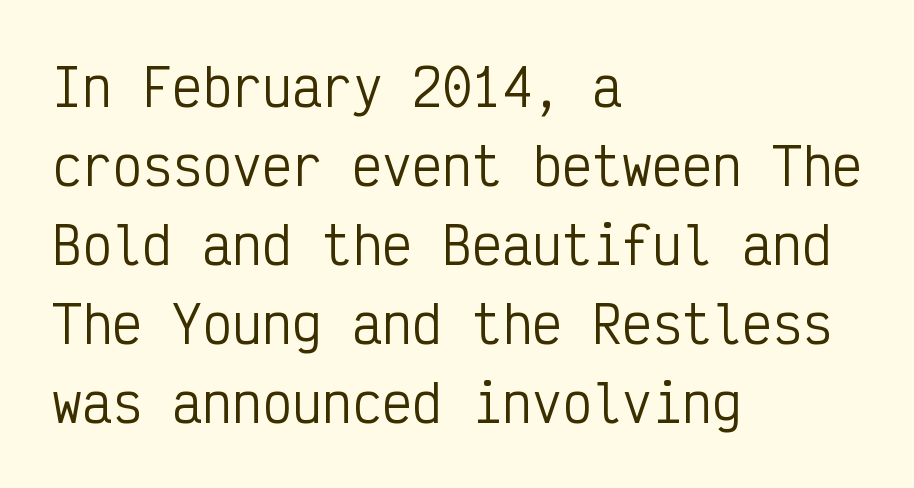
Q: Is the text bold? A: No.
Q: Is the text italic (slanted)? A: No, it is upright.
Q: Is the typeface a serif or a sans-serif typeface? A: Sans-serif.
Q: Is the text underlined? A: No.
Q: How is the paragraph aligned? A: Left-aligned.
Q: Is the spacing between letters normal or unusually wide? A: Normal.
Q: Is the spacing between lines tight, normal or loose? A: Normal.
Q: Width (condensed, normal, or wide)? A: Condensed.
Q: Stroke contrast? A: Low.
Q: x-height? A: Medium.
Q: Monospaced? A: Yes.
